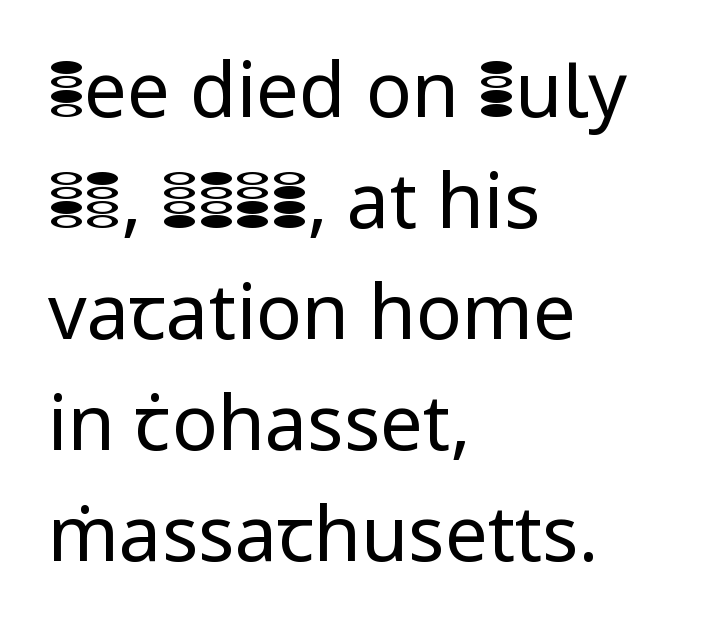
The image shows 76 px regular-weight sans-serif type, upright; set left-aligned, normal line spacing (1.46x), normal letter spacing, not underlined; low stroke contrast and a medium x-height.
